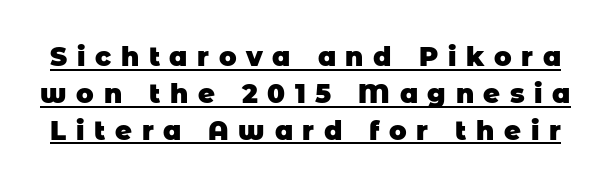
{"bold": "yes", "underline": "yes", "line_spacing": "normal", "line_spacing_ratio": 1.42, "letter_spacing": "wide", "letter_spacing_em": 0.37, "glyph_px": 26}
